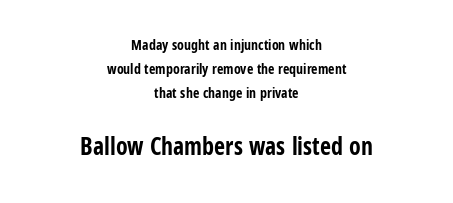
The passage is arranged like a title page — every line centered. Chunky letters — that's bold for sure. Ordinary non-slanted type is in use. Larger block? The one below; the one above is distinctly smaller.
